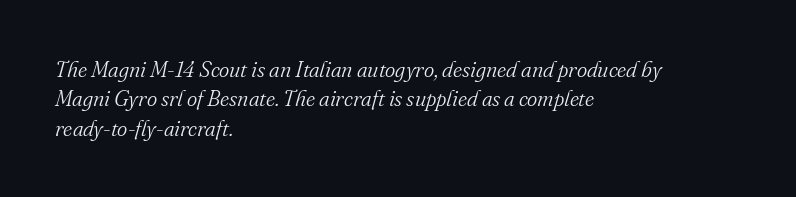
The image shows 22 px text type, italic (leaning right); set left-aligned, normal line spacing (1.34x), normal letter spacing, not underlined.
